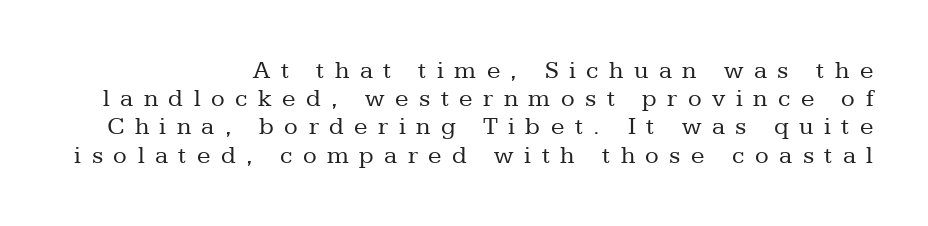
{"italic": "no", "bold": "no", "underline": "no", "align": "right", "line_spacing": "tight", "line_spacing_ratio": 1.13, "letter_spacing": "wide", "letter_spacing_em": 0.42, "glyph_px": 25}
